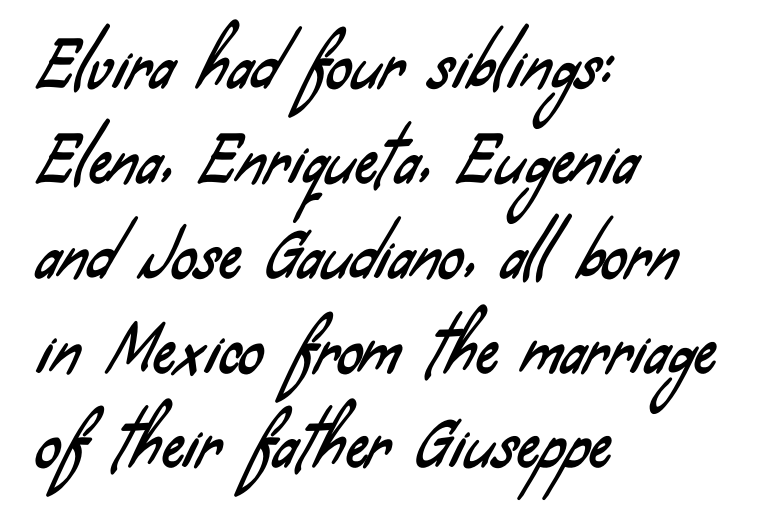
{"serif": "no", "width": "condensed", "stroke_contrast": "low", "x_height": "small", "monospaced": "no", "underline": "no", "align": "left", "line_spacing": "normal", "line_spacing_ratio": 1.53, "letter_spacing": "normal", "letter_spacing_em": 0.0, "glyph_px": 62}
